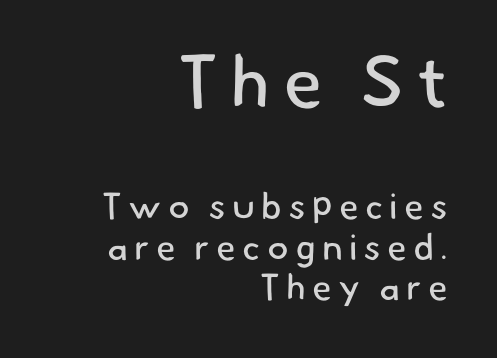
The image shows 73 px regular-weight sans-serif type; set right-aligned, tight line spacing (1.13x), not underlined; the first (top) block is 2.03x larger; low stroke contrast and a small x-height.
